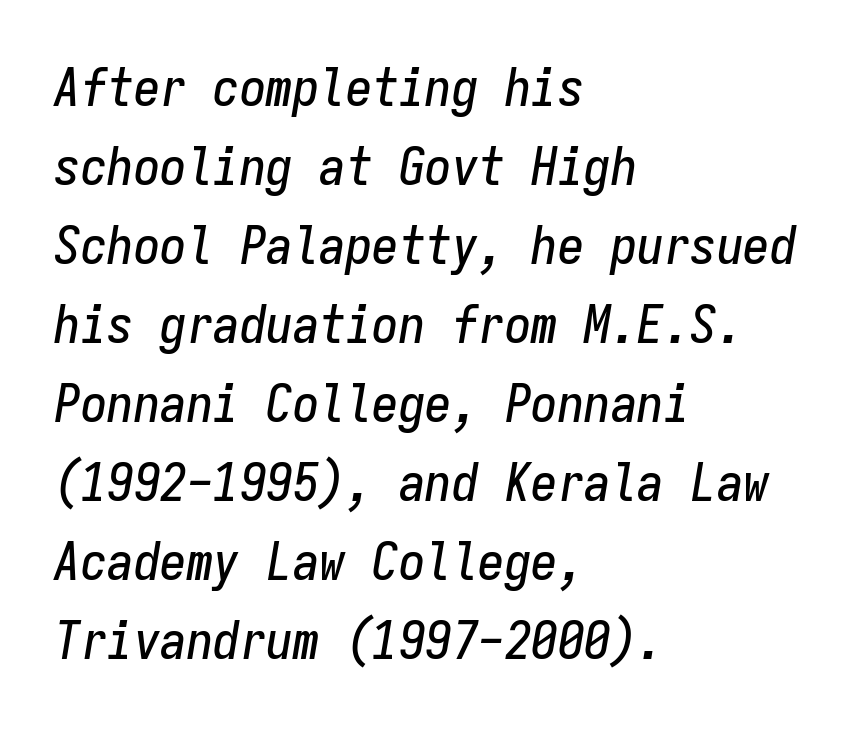
Q: Is the text italic (slanted)? A: Yes, it leans right by about 9 degrees.
Q: Is the text underlined? A: No.
Q: How is the paragraph aligned? A: Left-aligned.
Q: Is the spacing between letters normal or unusually wide? A: Normal.
Q: Is the spacing between lines tight, normal or loose? A: Normal.
Q: Width (condensed, normal, or wide)? A: Condensed.
Q: Stroke contrast? A: Low.
Q: x-height? A: Medium.
Q: Monospaced? A: Yes.
